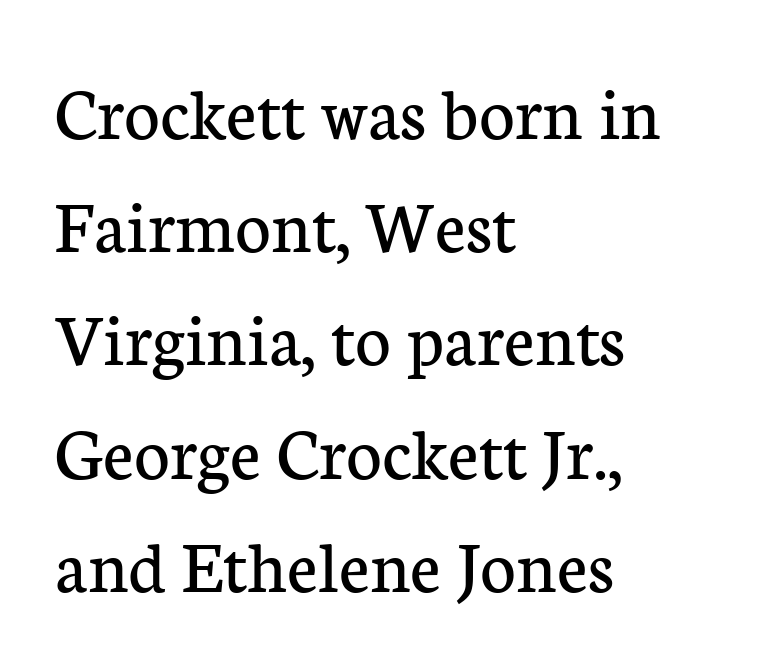
Q: Is the text bold? A: No.
Q: Is the text italic (slanted)? A: No, it is upright.
Q: Is the typeface a serif or a sans-serif typeface? A: Serif.
Q: Is the text underlined? A: No.
Q: How is the paragraph aligned? A: Left-aligned.
Q: Is the spacing between letters normal or unusually wide? A: Normal.
Q: Is the spacing between lines tight, normal or loose? A: Normal.
Q: Width (condensed, normal, or wide)? A: Normal.
Q: Stroke contrast? A: Low.
Q: x-height? A: Medium.
Q: Monospaced? A: No.
